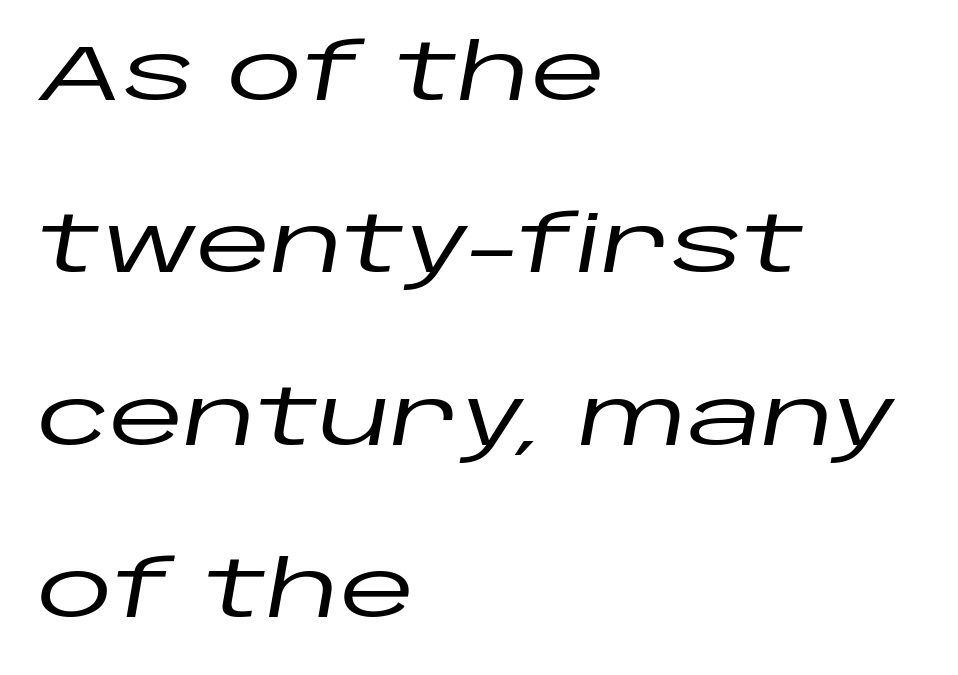
Words appear dense and cohesive because spacing is normal. The letters advance in unequal steps, a hallmark of proportional type. There's an unmistakable incline to the writing here. Whoever set this chose breathing room over compactness in the vertical rhythm.
